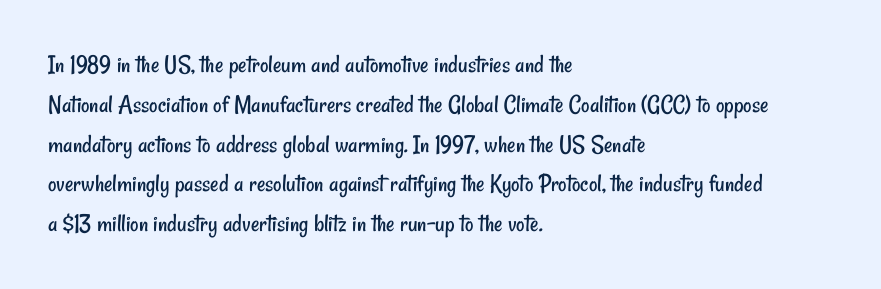
The image shows 26 px text type; set left-aligned, normal line spacing (1.53x), normal letter spacing, not underlined.
